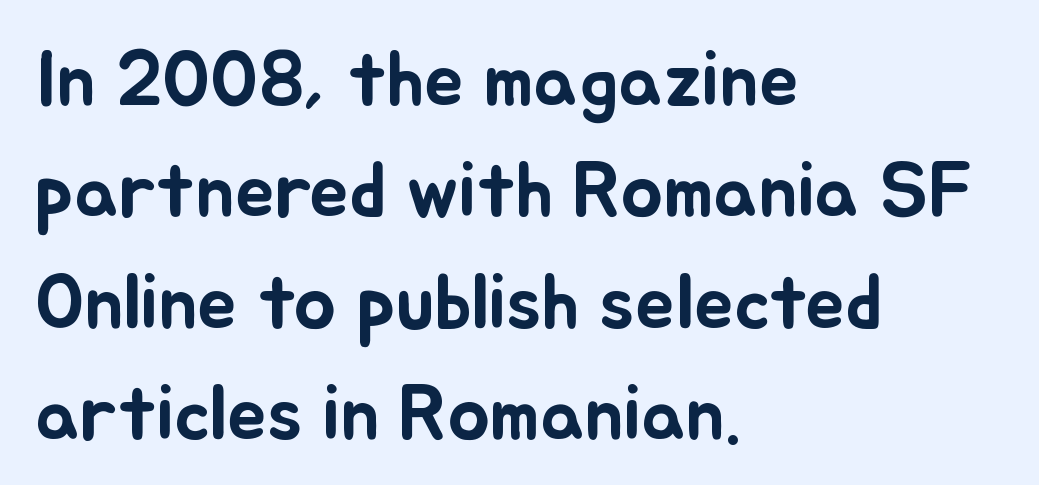
{"italic": "no", "width": "normal", "stroke_contrast": "low", "x_height": "small", "monospaced": "no", "underline": "no", "align": "left", "line_spacing": "normal", "line_spacing_ratio": 1.41, "letter_spacing": "normal", "letter_spacing_em": 0.0, "glyph_px": 79}
